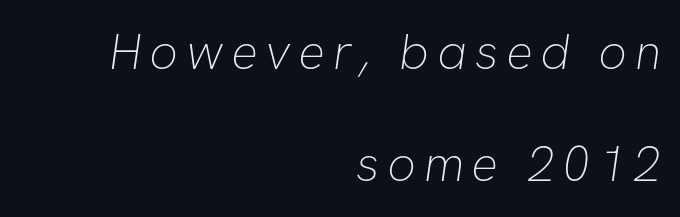
Q: Is the text bold? A: No.
Q: Is the typeface a serif or a sans-serif typeface? A: Sans-serif.
Q: Is the text underlined? A: No.
Q: How is the paragraph aligned? A: Right-aligned.
Q: Is the spacing between lines tight, normal or loose? A: Loose.
Q: Width (condensed, normal, or wide)? A: Normal.
Q: Stroke contrast? A: Low.
Q: x-height? A: Medium.
Q: Monospaced? A: No.
